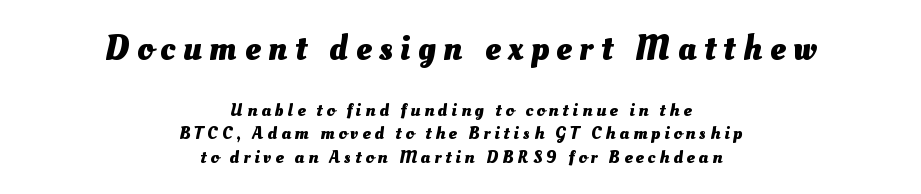
{"bold": "yes", "weight": "heavy", "width": "normal", "stroke_contrast": "medium", "x_height": "small", "monospaced": "no", "underline": "no", "align": "center", "line_spacing": "normal", "line_spacing_ratio": 1.29, "letter_spacing": "wide", "letter_spacing_em": 0.22, "larger_block": "first", "size_ratio": 1.94, "glyph_px": 35}
